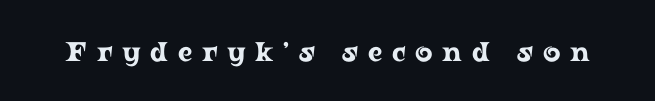
Q: Is the text italic (slanted)? A: No, it is upright.
Q: Is the text underlined? A: No.
Q: Is the spacing between letters normal or unusually wide? A: Unusually wide.
